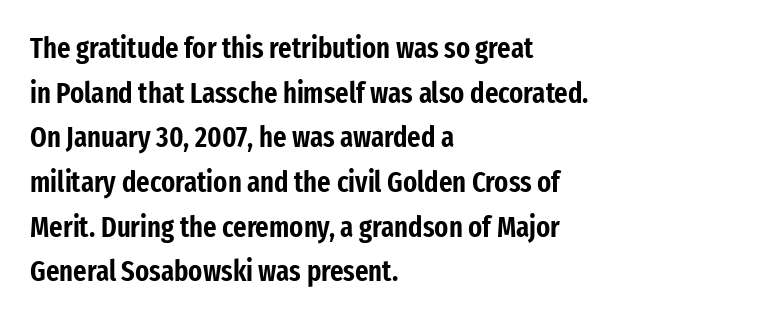
{"serif": "no", "italic": "no", "width": "condensed", "stroke_contrast": "low", "x_height": "medium", "monospaced": "no", "underline": "no", "align": "left", "line_spacing": "normal", "line_spacing_ratio": 1.54, "letter_spacing": "normal", "letter_spacing_em": 0.0, "glyph_px": 29}
